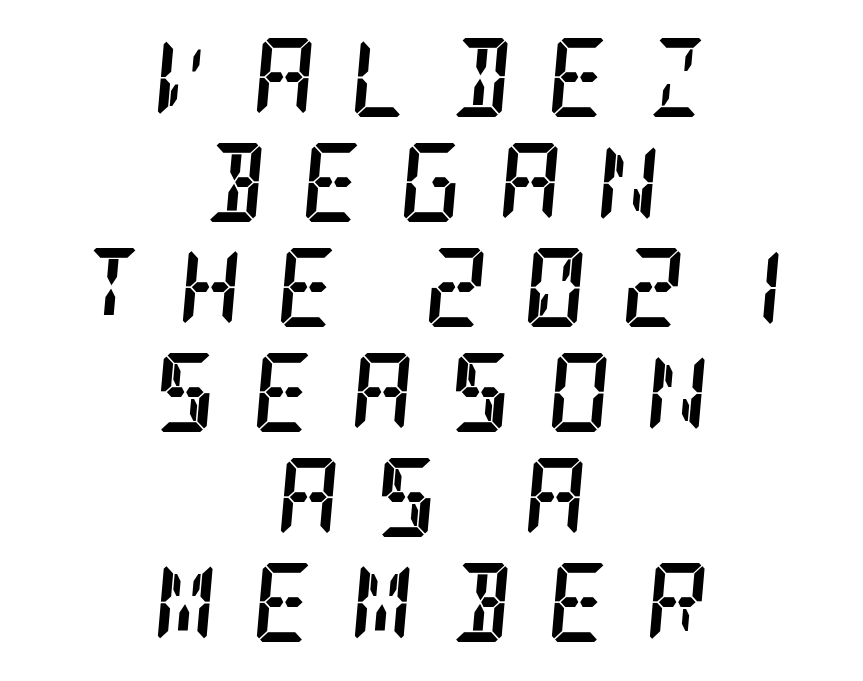
Each new line begins a customary step beneath the previous one. Notice how the stems are inclined rather than vertical — that's the hallmark of italics. Someone cranked the tracking dial way up on this one. A student would call this center alignment; a typographer would say set centered.
